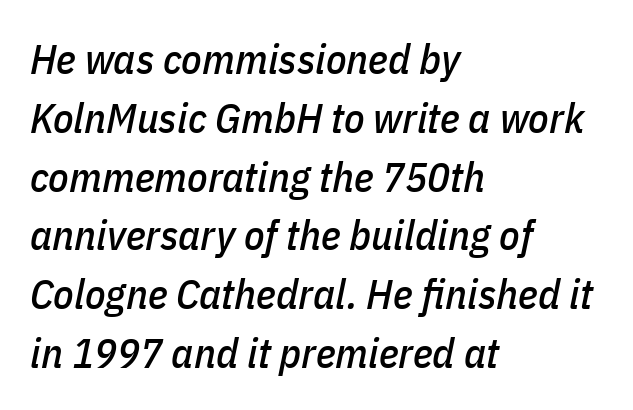
The image shows 42 px condensed type, italic (leaning right); set left-aligned, normal line spacing (1.4x), normal letter spacing, not underlined; low stroke contrast and a medium x-height.
